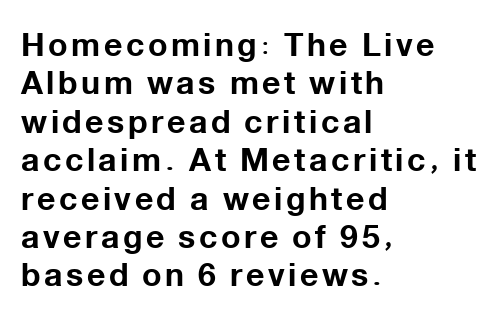
Q: Is the text bold? A: Yes.
Q: Is the text italic (slanted)? A: No, it is upright.
Q: Is the typeface a serif or a sans-serif typeface? A: Sans-serif.
Q: Is the text underlined? A: No.
Q: How is the paragraph aligned? A: Left-aligned.
Q: Width (condensed, normal, or wide)? A: Normal.
Q: Stroke contrast? A: Low.
Q: x-height? A: Medium.
Q: Monospaced? A: No.
